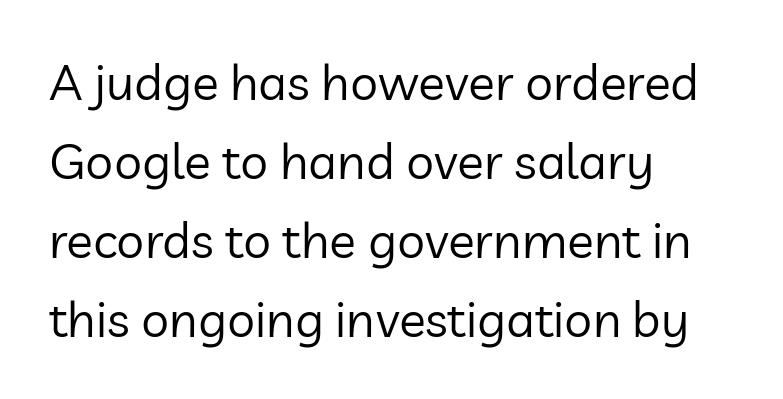
Q: Is the text bold? A: No.
Q: Is the text italic (slanted)? A: No, it is upright.
Q: Is the typeface a serif or a sans-serif typeface? A: Sans-serif.
Q: Is the text underlined? A: No.
Q: How is the paragraph aligned? A: Left-aligned.
Q: Is the spacing between letters normal or unusually wide? A: Normal.
Q: Is the spacing between lines tight, normal or loose? A: Normal.
Q: Width (condensed, normal, or wide)? A: Normal.
Q: Stroke contrast? A: Low.
Q: x-height? A: Medium.
Q: Monospaced? A: No.
